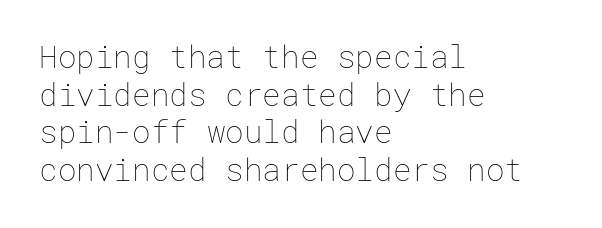
Q: Is the text bold? A: No.
Q: Is the text italic (slanted)? A: No, it is upright.
Q: Is the text underlined? A: No.
Q: How is the paragraph aligned? A: Left-aligned.
Q: Is the spacing between letters normal or unusually wide? A: Normal.
Q: Width (condensed, normal, or wide)? A: Normal.
Q: Stroke contrast? A: Low.
Q: x-height? A: Medium.
